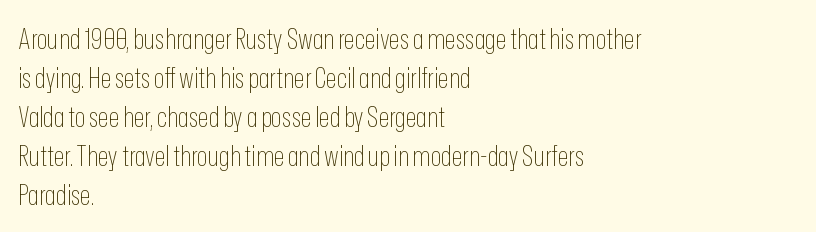
The rag falls on the right side of this text block. Is there much room between lines? A standard amount, neither cramped nor airy. Vertical strokes here are truly vertical. The passage shown is typed in a proportional face where columns would drift. Standard letterfit; no display-style spreading of the glyphs.
